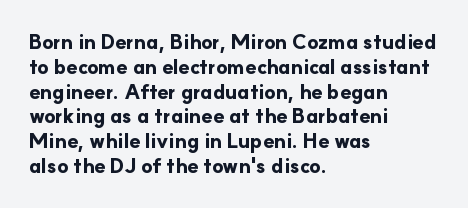
The image shows 20 px bold type, upright; set left-aligned, line spacing 1.24x, normal letter spacing, not underlined.
